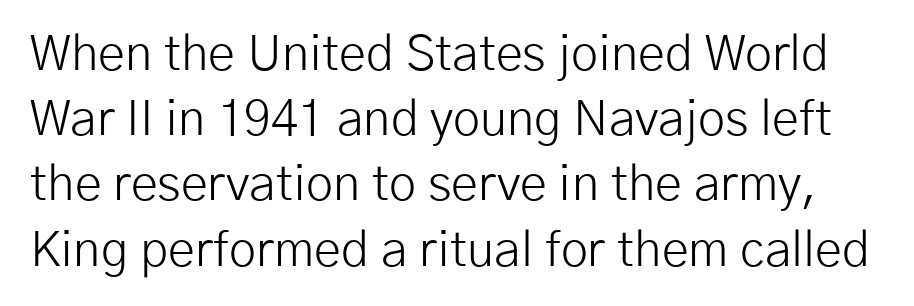
{"serif": "no", "italic": "no", "bold": "no", "weight": "light", "width": "normal", "stroke_contrast": "low", "x_height": "medium", "monospaced": "no", "underline": "no", "line_spacing": "normal", "line_spacing_ratio": 1.33, "letter_spacing": "normal", "letter_spacing_em": 0.0, "glyph_px": 49}
